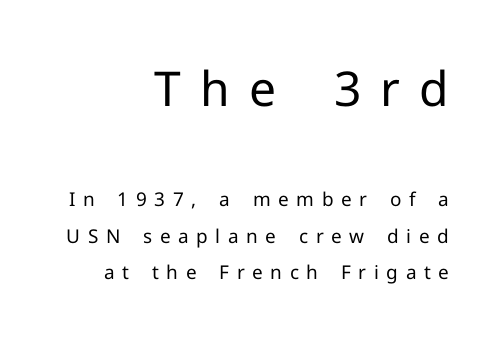
On a weight scale, this lands at 450 or below. Students, observe: this is what heavily led, spacious text looks like. Caption: upper text group enlarged, lower text group reduced. The space directly below the letters is spotless. Font category for this specimen: sans-serif. A flush-right, rag-left setting is used for this passage.
